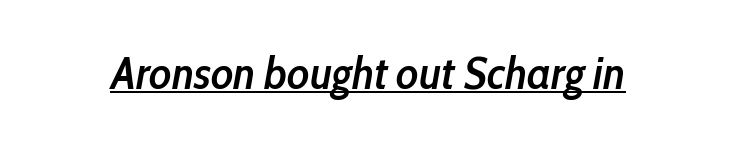
The image shows 46 px semibold, condensed type, italic (leaning right); set normal letter spacing, underlined; low stroke contrast and a medium x-height.
